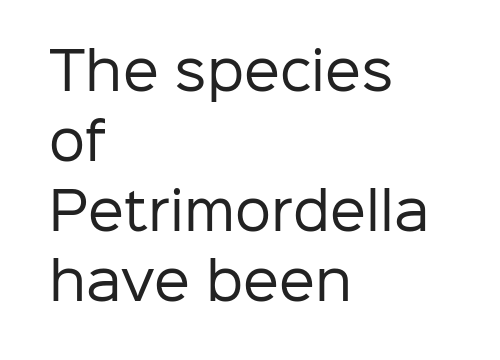
Q: Is the text bold? A: No.
Q: Is the text italic (slanted)? A: No, it is upright.
Q: Is the typeface a serif or a sans-serif typeface? A: Sans-serif.
Q: Is the text underlined? A: No.
Q: How is the paragraph aligned? A: Left-aligned.
Q: Is the spacing between letters normal or unusually wide? A: Normal.
Q: Is the spacing between lines tight, normal or loose? A: Normal.
Q: Width (condensed, normal, or wide)? A: Normal.
Q: Stroke contrast? A: Low.
Q: x-height? A: Medium.
Q: Monospaced? A: No.
